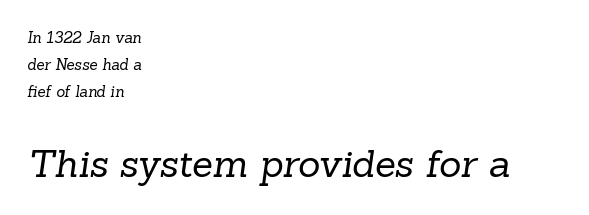
The image shows 38 px regular-weight serif type; set left-aligned, line spacing 1.79x, normal letter spacing, not underlined; the second (bottom) block is 2.53x larger; low stroke contrast and a medium x-height.
